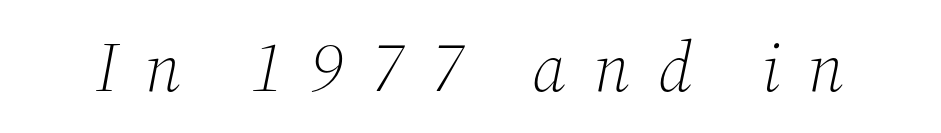
Characters follow at a spacing far wider than the type designer built in. Rule under the text: the space is simply empty. Little horizontal feet cap the strokes, marking this as serif type. The face looks like a standard text weight, possibly lighter. A typesetter would call this proportional, since set widths differ per character. Tall strokes in this sample are angled rather than plumb.
